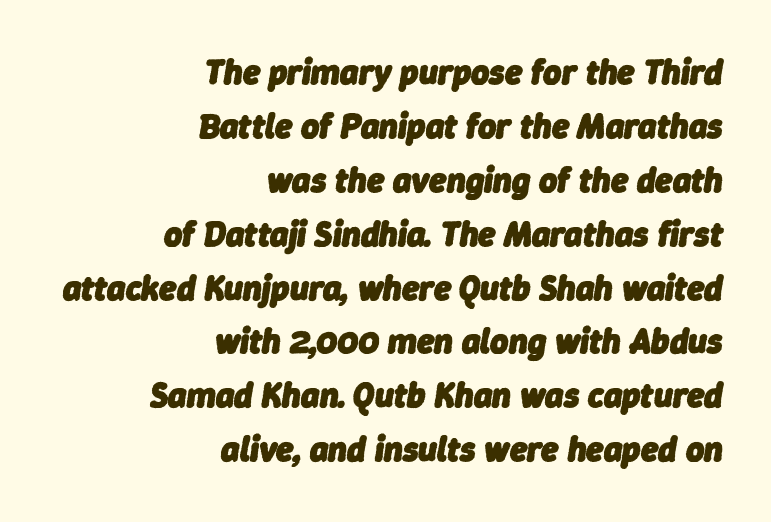
The image shows 35 px heavy type, italic (leaning right); set right-aligned, normal line spacing (1.54x), normal letter spacing, not underlined; low stroke contrast and a medium x-height.
